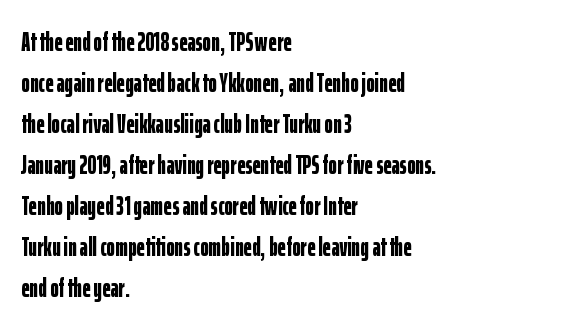
Standard letterfit; no display-style spreading of the glyphs. Compared with typical paragraphs, the rows here are spaced about the same. A bare baseline throughout the passage. Every stem runs plumb, perpendicular to the baseline. The typesetter chose a ragged-right arrangement here. The font is running at its bold setting.
